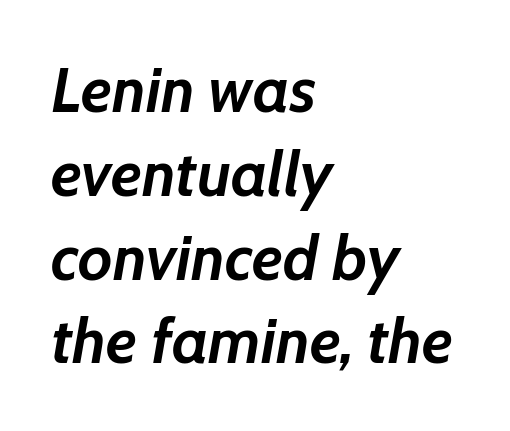
The face used here is rendered with its standard letterfit. Horizontal alignment here is leftward, the default for most running prose. This is oblique type, the kind used for emphasis or titles. Underline: absent. Proportional: the letters do not fall into vertical columns. Is there much room between lines? A standard amount, neither cramped nor airy.
